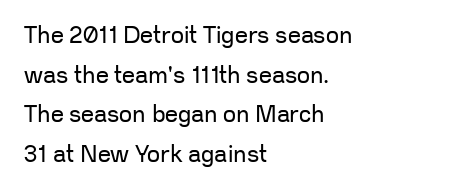
The line texture is even and compact thanks to regular tracking. The axis of the letterforms is exactly vertical. Descender tails drop into unmarked territory. Stems here are at most as thick as an everyday book face. Line starts are locked; line ends wander.
